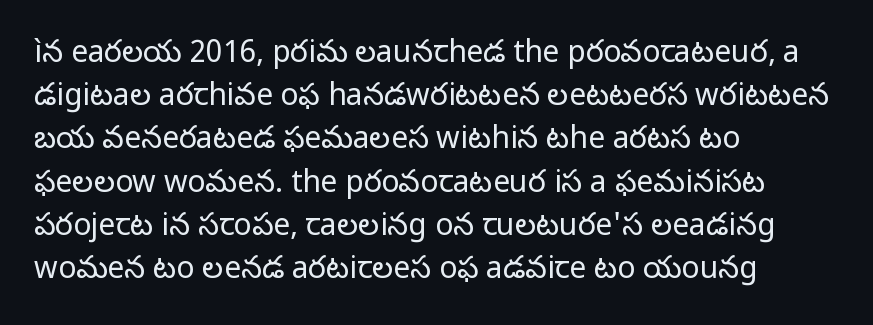
Q: Is the text bold? A: No.
Q: Is the text italic (slanted)? A: No, it is upright.
Q: Is the typeface a serif or a sans-serif typeface? A: Sans-serif.
Q: Is the text underlined? A: No.
Q: How is the paragraph aligned? A: Left-aligned.
Q: Is the spacing between letters normal or unusually wide? A: Normal.
Q: Is the spacing between lines tight, normal or loose? A: Normal.
Q: Width (condensed, normal, or wide)? A: Normal.
Q: Stroke contrast? A: Low.
Q: x-height? A: Medium.
Q: Monospaced? A: No.
